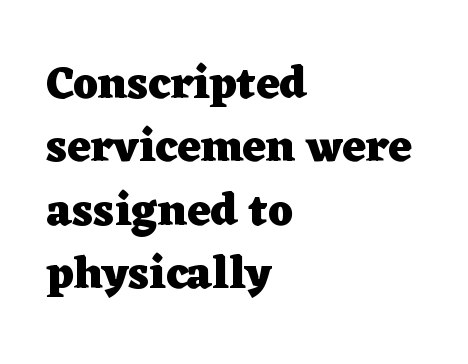
These lines are composed in type with serifs. The string is rendered with underlining switched off. A classic flush-left, rag-right setting is used for this passage. The letters stand straight up with perfectly vertical stems. These lines carry a lot of weight — the face is fully bold. Regarding leading, the lines here are spaced in the standard way.
